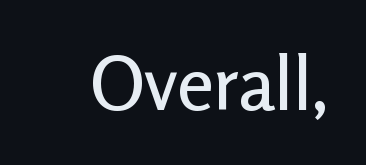
This is sans-serif lettering, the kind often seen on screens and signage. Nobody touched the tracking dial on this one. Clear beneath every line of the passage. Quick note: not italic, upright. This sample has the flowing, uneven cadence of proportional lettering.
